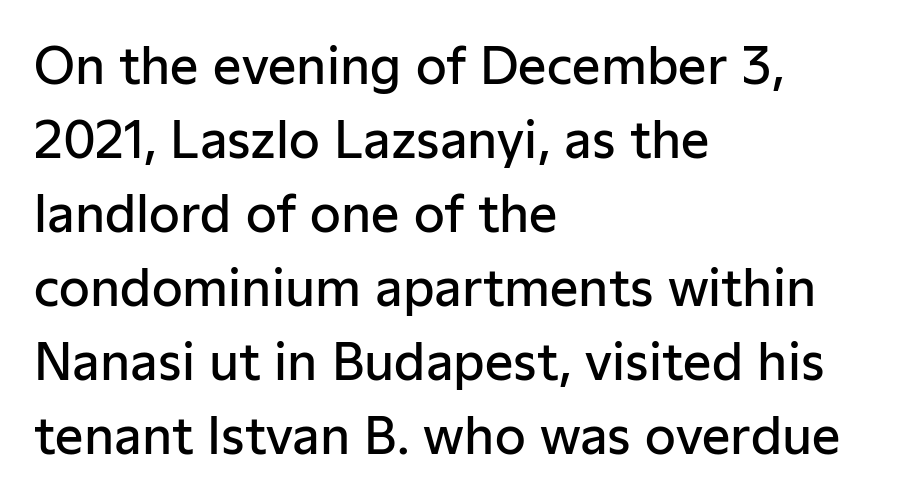
The image shows 50 px semibold sans-serif type, upright; set left-aligned, normal line spacing (1.48x), normal letter spacing, not underlined; low stroke contrast and a medium x-height.
